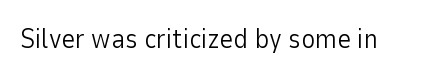
{"italic": "no", "bold": "no", "underline": "no", "letter_spacing": "normal", "letter_spacing_em": 0.0, "glyph_px": 27}
